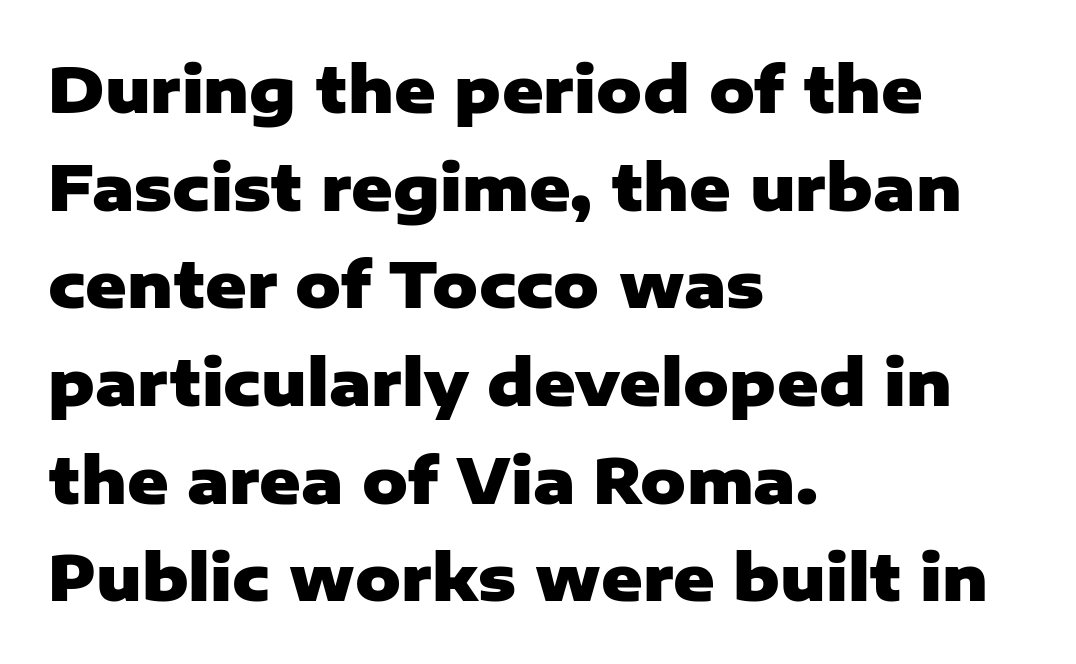
Q: Is the text bold? A: Yes.
Q: Is the text italic (slanted)? A: No, it is upright.
Q: Is the typeface a serif or a sans-serif typeface? A: Sans-serif.
Q: Is the text underlined? A: No.
Q: How is the paragraph aligned? A: Left-aligned.
Q: Is the spacing between letters normal or unusually wide? A: Normal.
Q: Is the spacing between lines tight, normal or loose? A: Normal.
Q: Width (condensed, normal, or wide)? A: Normal.
Q: Stroke contrast? A: Low.
Q: x-height? A: Medium.
Q: Monospaced? A: No.
